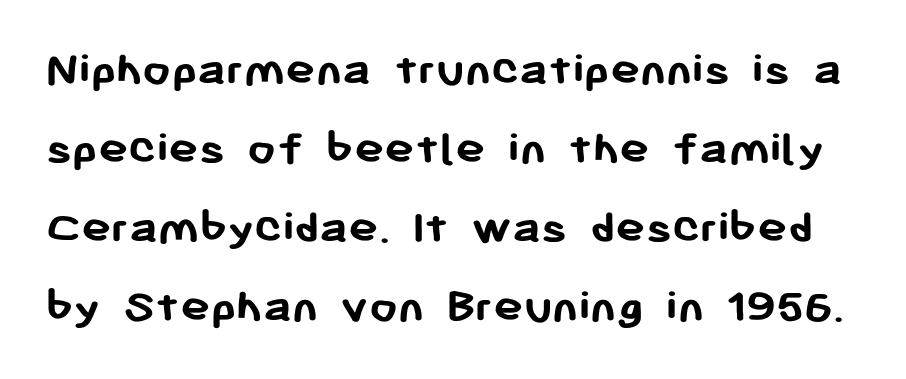
Here the glyphs are tracked normally, forming tight word shapes. In terms of leading, this rendering sits right in the middle. Strokes here are thick enough to call this a true bold. The font's upright variant was chosen for this text.
